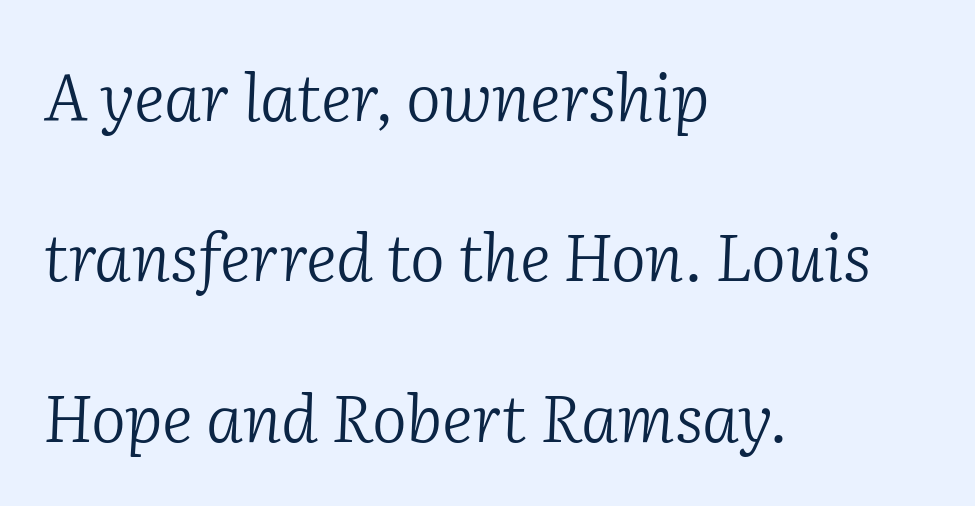
Q: Is the text bold? A: No.
Q: Is the text italic (slanted)? A: Yes, it leans right by about 2 degrees.
Q: Is the typeface a serif or a sans-serif typeface? A: Serif.
Q: Is the text underlined? A: No.
Q: How is the paragraph aligned? A: Left-aligned.
Q: Is the spacing between letters normal or unusually wide? A: Normal.
Q: Is the spacing between lines tight, normal or loose? A: Loose.
Q: Width (condensed, normal, or wide)? A: Normal.
Q: Stroke contrast? A: Low.
Q: x-height? A: Medium.
Q: Monospaced? A: No.
